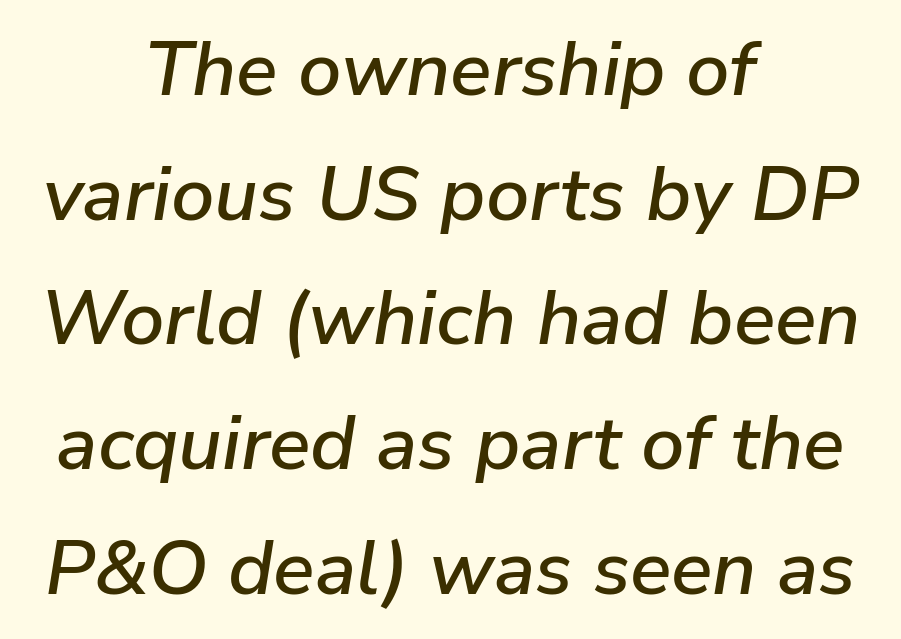
The image shows 77 px text type, italic (leaning right); set centered, normal line spacing (1.62x), normal letter spacing, not underlined; low stroke contrast and a medium x-height.
